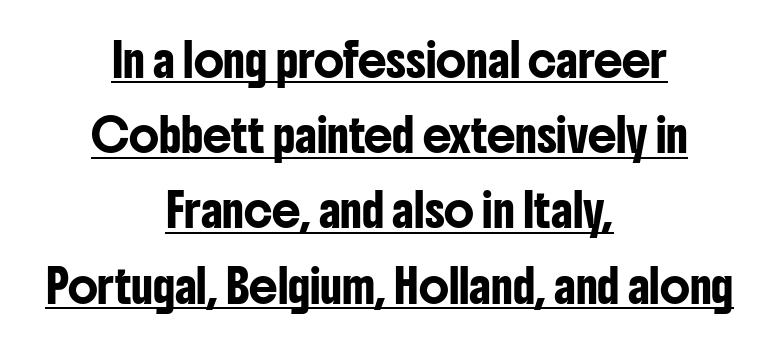
These lines are rendered in a variable-pitch font. Visually the block forms a symmetrical silhouette, jagged on both flanks. Caption: lettering with a line underneath. The space between consecutive lines is lavish. Characters follow at the spacing the type designer built in. The font family rendered here belongs to the sans-serif group.
